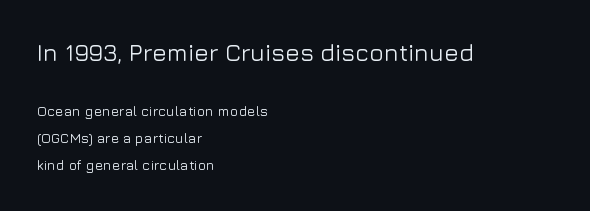
{"italic": "no", "underline": "no", "align": "left", "line_spacing": "loose", "line_spacing_ratio": 1.91, "letter_spacing": "normal", "letter_spacing_em": 0.0, "larger_block": "first", "size_ratio": 1.71, "glyph_px": 24}
